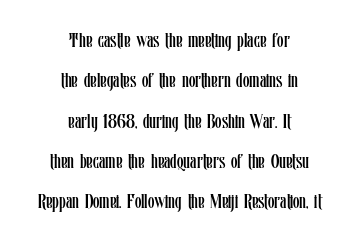
Q: Is the text bold? A: No.
Q: Is the text italic (slanted)? A: No, it is upright.
Q: Is the text underlined? A: No.
Q: How is the paragraph aligned? A: Centered.
Q: Is the spacing between letters normal or unusually wide? A: Normal.
Q: Is the spacing between lines tight, normal or loose? A: Loose.
